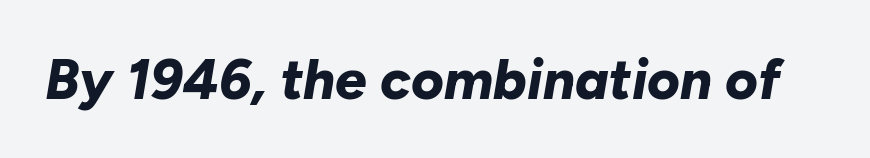
The image shows 56 px bold type, italic (leaning right); set normal letter spacing, not underlined; low stroke contrast and a medium x-height.
